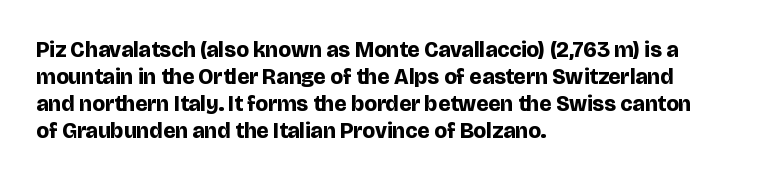
The image shows 22 px bold type, upright; set left-aligned, line spacing 1.23x, normal letter spacing, not underlined.
